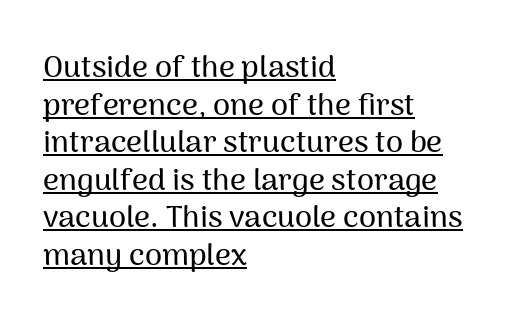
{"serif": "no", "italic": "no", "width": "normal", "stroke_contrast": "medium", "x_height": "medium", "monospaced": "no", "underline": "yes", "align": "left", "line_spacing_ratio": 1.21, "letter_spacing": "normal", "letter_spacing_em": 0.0, "glyph_px": 31}
